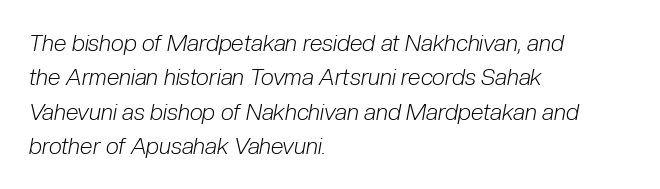
The image shows 23 px text type, italic (leaning right); set left-aligned, normal line spacing (1.49x), normal letter spacing, not underlined.
